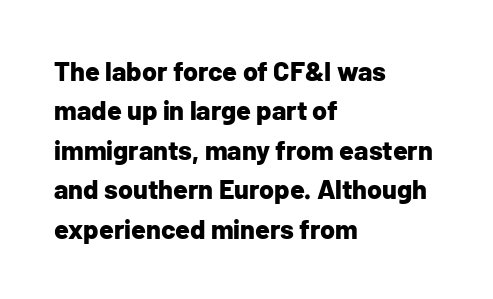
The line texture is even and compact thanks to regular tracking. Notice how the passage keeps a crisp vertical edge on the left only. Rendered with straight, roman letterforms. A bare baseline throughout the passage. One glance says typical: line gaps are just what's usual.
